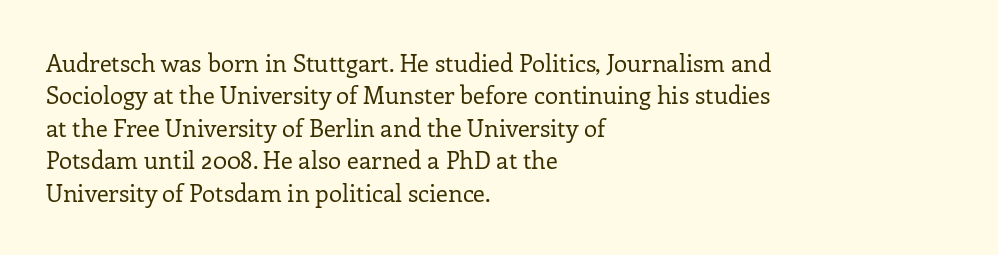
The typesetter chose a ragged-right arrangement here. In terms of letterspacing, this is plain default setting. Descenders hang freely into open space. A typesetter would call this leading conventional body-copy spacing. Stems and bowls with no extra thickness — not bold.
